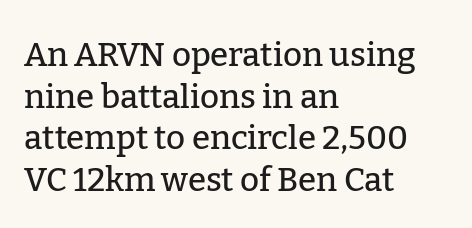
The typography opts for an upright posture over an oblique one. Caption: standard tracking, unaltered. The rendering uses a moderate line-height, typical for paragraphs. The zone under the glyphs is completely vacant.
